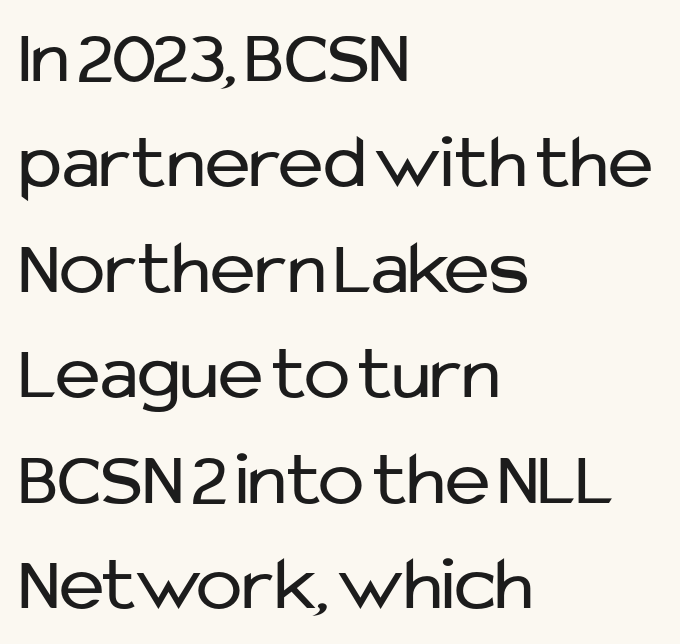
The image shows 77 px regular-weight sans-serif type, upright; set left-aligned, normal line spacing (1.37x), normal letter spacing, not underlined; low stroke contrast and a medium x-height.
